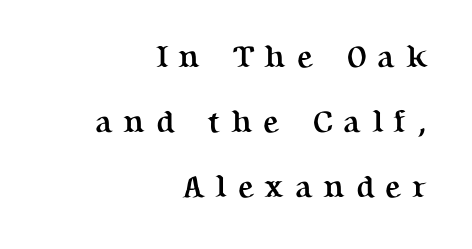
The image shows 31 px semibold serif type, upright; set right-aligned, loose line spacing (2.09x), unusually wide letter spacing (+0.35 em), not underlined; medium stroke contrast and a medium x-height.
